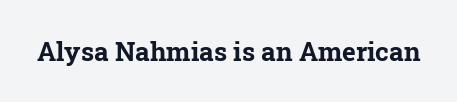
Q: Is the text bold? A: Yes.
Q: Is the text italic (slanted)? A: No, it is upright.
Q: Is the text underlined? A: No.
Q: Is the spacing between letters normal or unusually wide? A: Normal.
